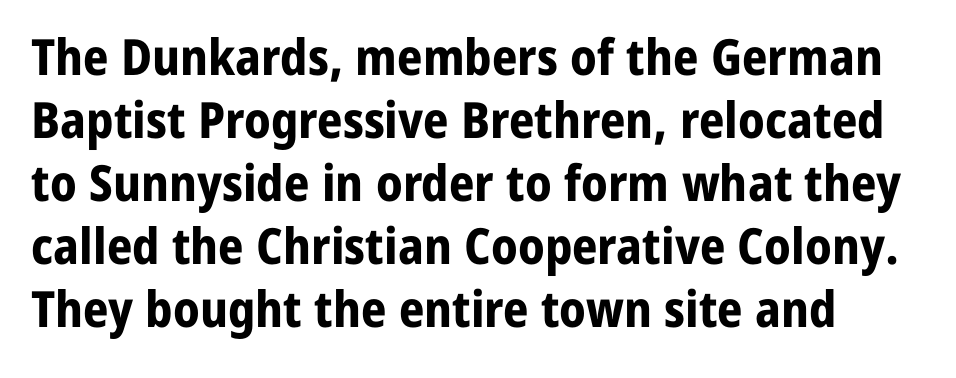
The image shows 50 px bold sans-serif type, upright; set normal line spacing (1.26x), normal letter spacing, not underlined; low stroke contrast and a medium x-height.
